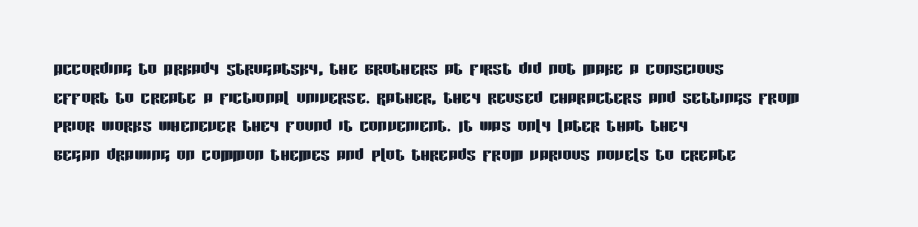
{"italic": "no", "underline": "no", "align": "left", "line_spacing_ratio": 1.24, "letter_spacing": "normal", "letter_spacing_em": 0.0, "glyph_px": 23}
